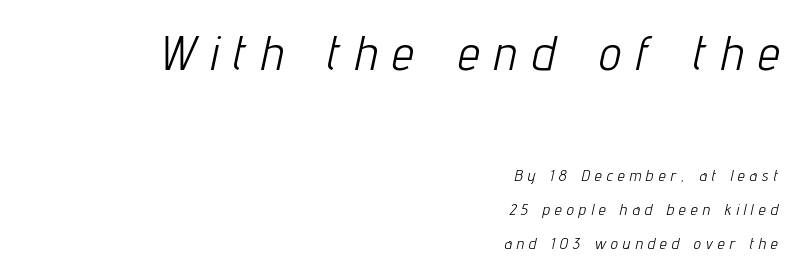
The image shows 49 px light, condensed type, italic (leaning right); set right-aligned, loose line spacing (2.12x), unusually wide letter spacing (+0.32 em), not underlined; the first (top) block is 3.06x larger; low stroke contrast and a medium x-height.
